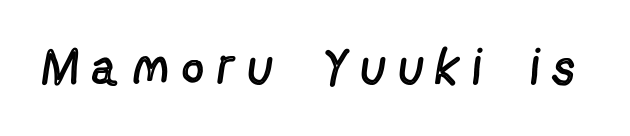
The image shows 51 px regular-weight, condensed sans-serif type; set unusually wide letter spacing (+0.3 em), not underlined; a medium x-height.
